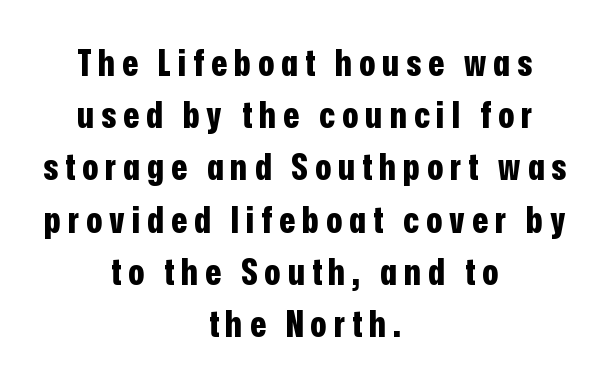
Thick stems and heavy bowls — unmistakably bold. Varying glyph widths throughout — classic text-font behaviour. Designer's note — italics off, roman on. This sample uses a sans-serif face.
